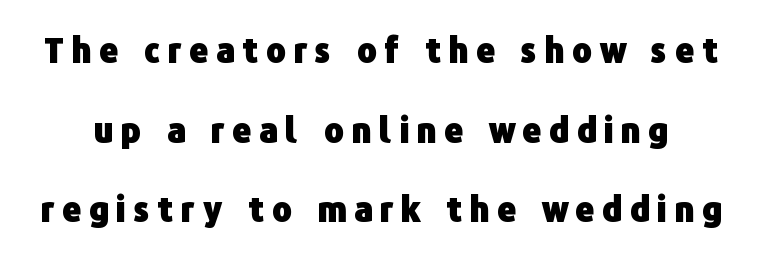
{"serif": "no", "italic": "no", "bold": "yes", "weight": "heavy", "width": "normal", "stroke_contrast": "low", "x_height": "medium", "monospaced": "no", "underline": "no", "line_spacing": "loose", "line_spacing_ratio": 2.41, "letter_spacing": "wide", "letter_spacing_em": 0.23, "glyph_px": 33}
